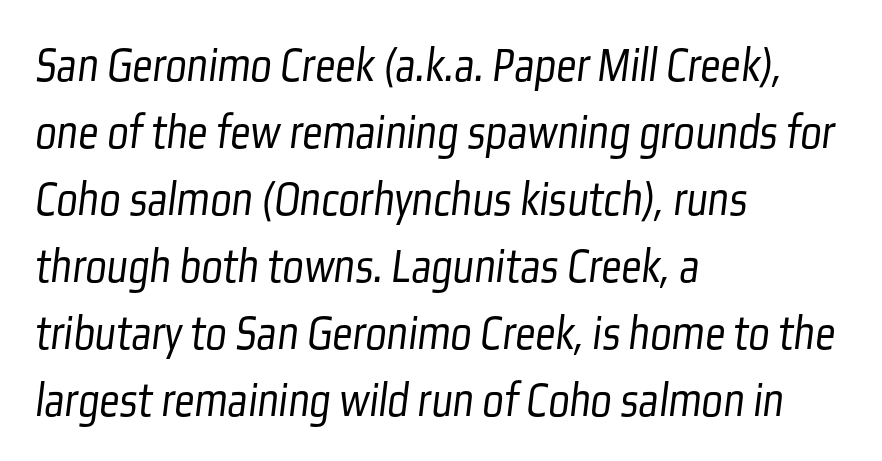
Does the leading feel generous? No, just average. The paragraph shown leans on its left margin. Look at the bottom of the vertical strokes: they stop flat, with no serifs. The passage shown is not bold in any degree. The area under the type is left untouched. Is this a fixed-width face? No — the glyphs have proportional, varying widths.
